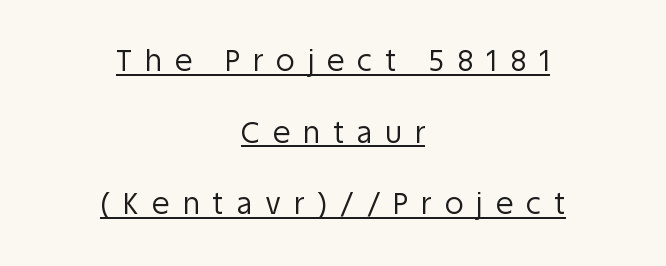
The rendering uses a large line-height, opening up the rows. Leftover space on each line is divided equally before and after the words. Do the characters align in a grid? No, the font is proportional. A roman cut, with each character standing at attention. Look at the tracking — it's clearly loosened, letters drifting apart. The rendered words wear a rule along their underside.
